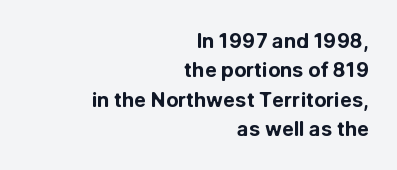
Q: Is the text bold? A: Yes.
Q: Is the text italic (slanted)? A: No, it is upright.
Q: Is the text underlined? A: No.
Q: How is the paragraph aligned? A: Right-aligned.
Q: Is the spacing between letters normal or unusually wide? A: Normal.
Q: Is the spacing between lines tight, normal or loose? A: Normal.
